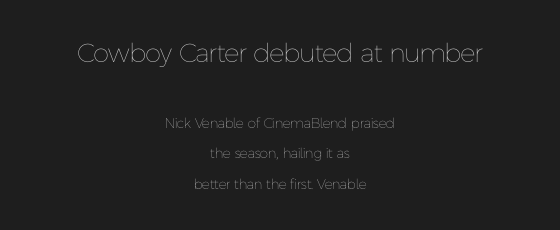
The image shows 26 px text type, upright; set centered, loose line spacing (2.19x), normal letter spacing, not underlined; the first (top) block is 1.86x larger.
